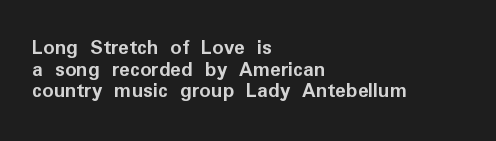
{"italic": "no", "bold": "yes", "underline": "no", "align": "left", "line_spacing": "tight", "line_spacing_ratio": 0.98, "letter_spacing": "normal", "letter_spacing_em": 0.0, "glyph_px": 22}
